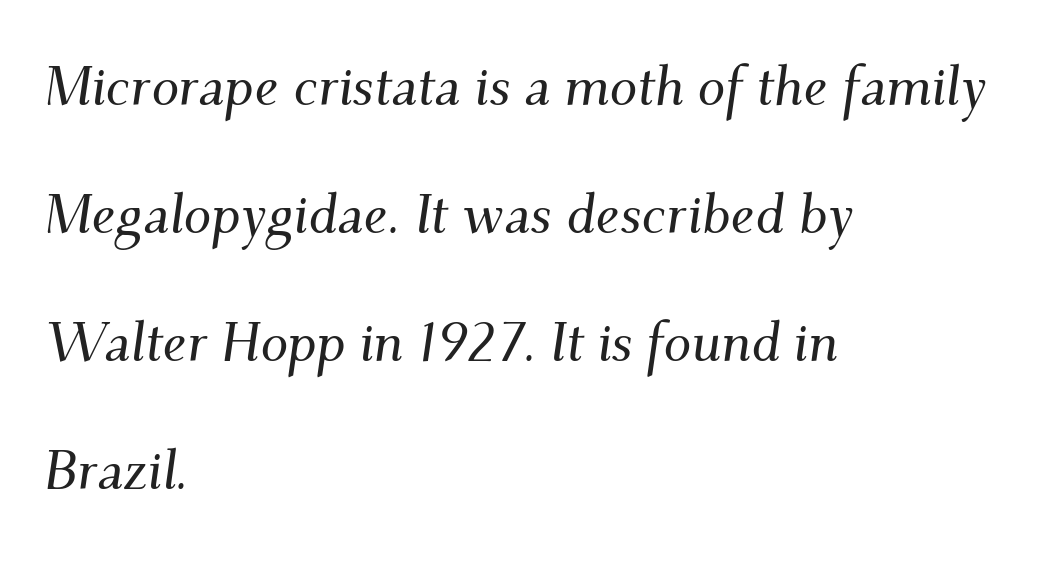
The image shows 55 px serif type, italic (leaning right); set left-aligned, loose line spacing (2.33x), normal letter spacing, not underlined; medium stroke contrast and a small x-height.
